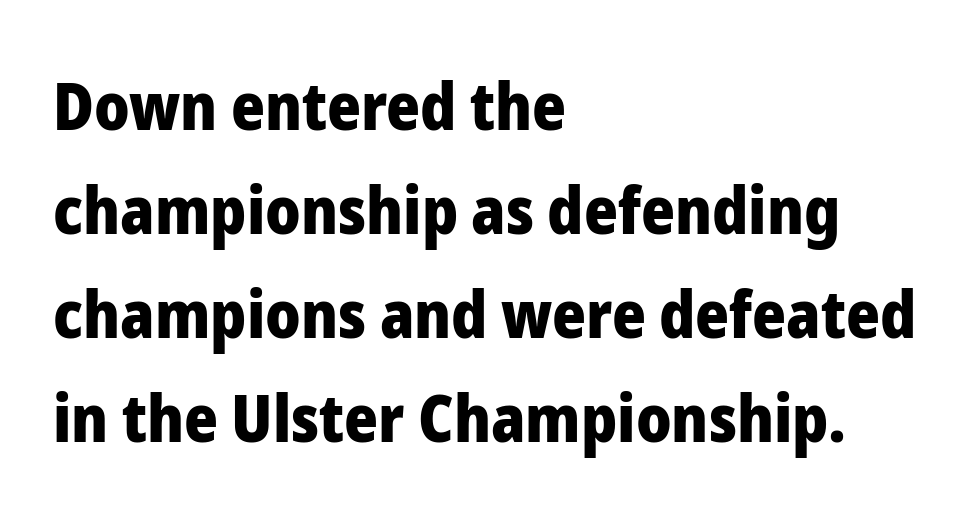
Regarding serifs, this sample does without them. Vertical spacing — default. Proportional: the letters do not fall into vertical columns. The letters stand upright; this is a roman face. One-word summary of the alignment: left.
